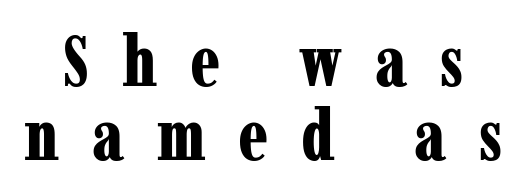
{"serif": "yes", "italic": "no", "bold": "yes", "weight": "bold", "width": "condensed", "stroke_contrast": "low", "x_height": "medium", "monospaced": "no", "underline": "no", "line_spacing": "tight", "line_spacing_ratio": 1.04, "letter_spacing": "wide", "letter_spacing_em": 0.46, "glyph_px": 71}
